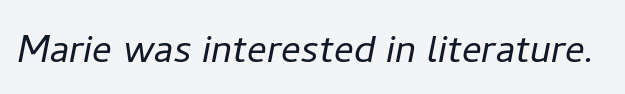
{"italic": "yes", "lean": "right", "slant_degrees": 11, "bold": "no", "weight": "light", "width": "normal", "stroke_contrast": "low", "x_height": "medium", "monospaced": "no", "underline": "no", "letter_spacing": "normal", "letter_spacing_em": 0.0, "glyph_px": 49}
